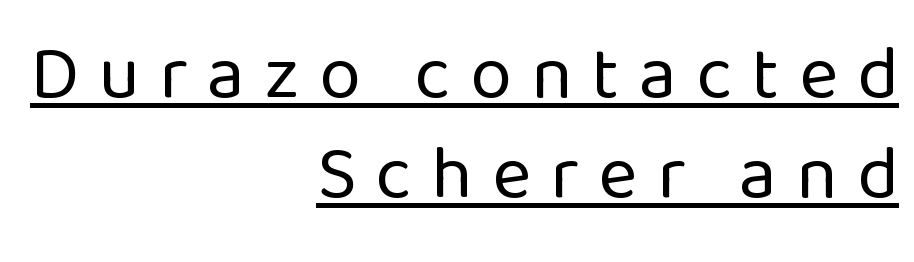
{"serif": "no", "italic": "no", "bold": "no", "weight": "regular", "width": "normal", "stroke_contrast": "low", "x_height": "medium", "monospaced": "no", "underline": "yes", "align": "right", "line_spacing": "normal", "line_spacing_ratio": 1.34, "letter_spacing": "wide", "letter_spacing_em": 0.26, "glyph_px": 75}
